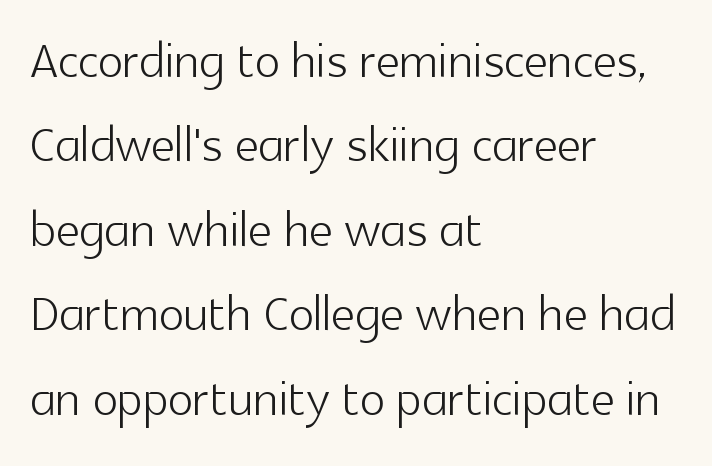
Style check: upright. Caption: multi-line text, flush left, ragged right. Honestly, the row spacing looks completely unremarkable. Font category for this specimen: sans-serif. Vertical stems look standard width or narrower in stroke.
